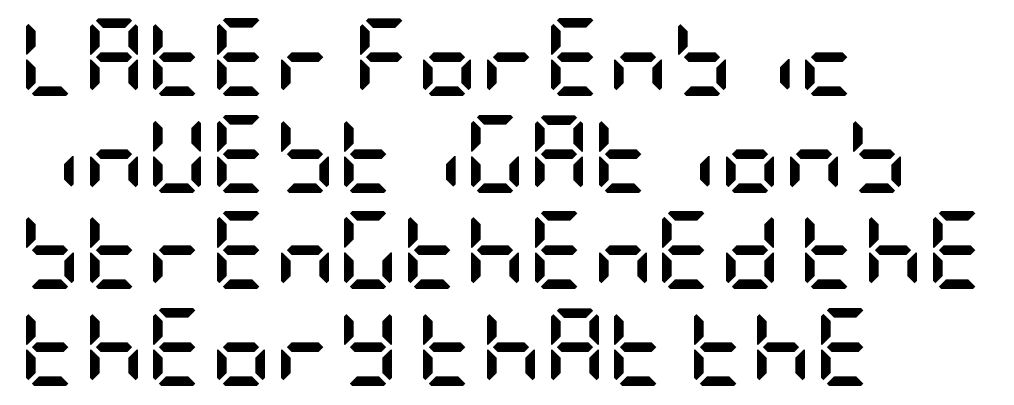
{"serif": "no", "italic": "no", "bold": "yes", "weight": "semibold", "width": "condensed", "stroke_contrast": "low", "x_height": "large", "underline": "no", "align": "left", "line_spacing_ratio": 1.24, "letter_spacing": "normal", "letter_spacing_em": 0.0, "glyph_px": 78}
